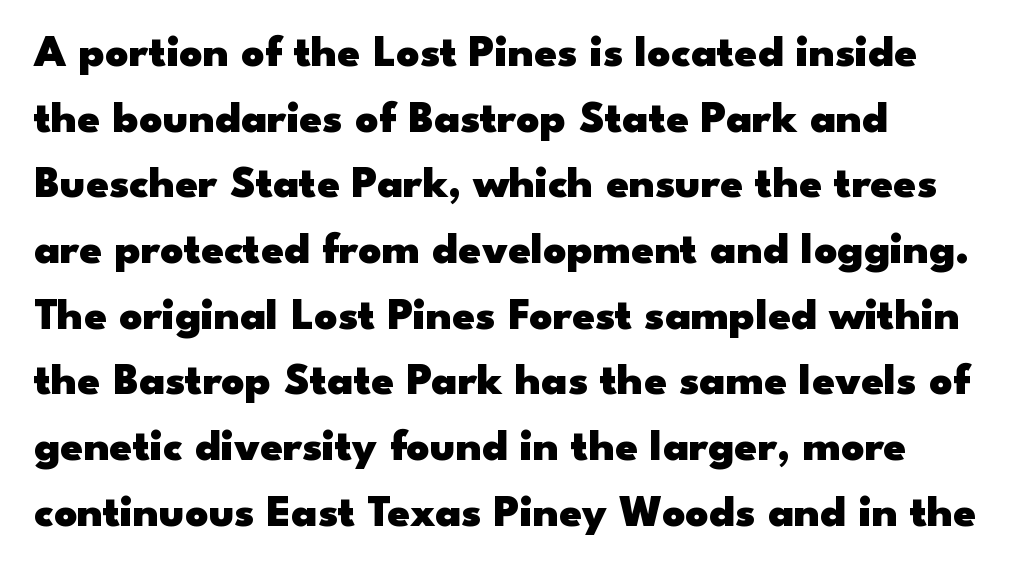
The image shows 45 px heavy, wide sans-serif type, upright; set left-aligned, normal line spacing (1.46x), normal letter spacing, not underlined; low stroke contrast and a small x-height.
